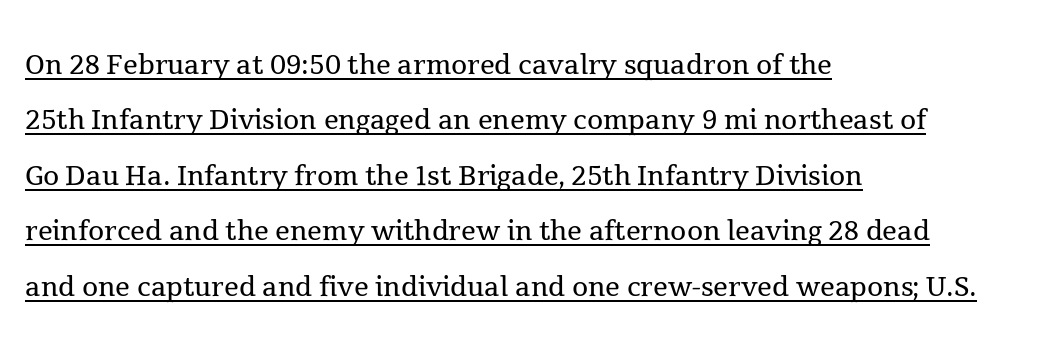
{"serif": "yes", "italic": "no", "bold": "no", "weight": "regular", "width": "normal", "x_height": "medium", "monospaced": "no", "underline": "yes", "align": "left", "line_spacing": "normal", "line_spacing_ratio": 1.5, "letter_spacing": "normal", "letter_spacing_em": 0.0, "glyph_px": 37}
